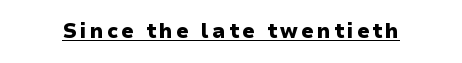
The font's upright variant was chosen for this text. The typesetting leans heavy: a genuine bold. Notice how a bar underscores the lettering throughout.
